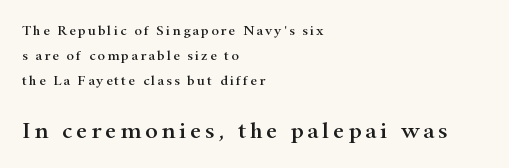
Visually, the bottom section dominates because its glyphs are scaled up. These lines were composed using upright roman letters. A clean baseline with only descenders dipping below it. Visually the block forms a straight wall on the left and a jagged coastline on the right.
